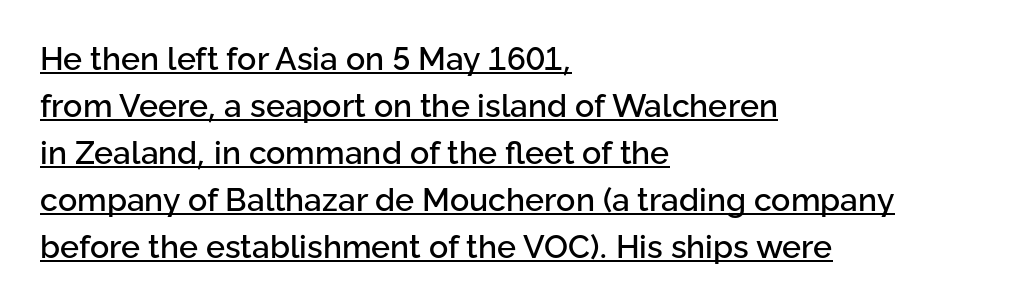
{"serif": "no", "italic": "no", "width": "normal", "stroke_contrast": "low", "x_height": "medium", "monospaced": "no", "underline": "yes", "align": "left", "line_spacing": "normal", "line_spacing_ratio": 1.47, "letter_spacing": "normal", "letter_spacing_em": 0.0, "glyph_px": 32}
